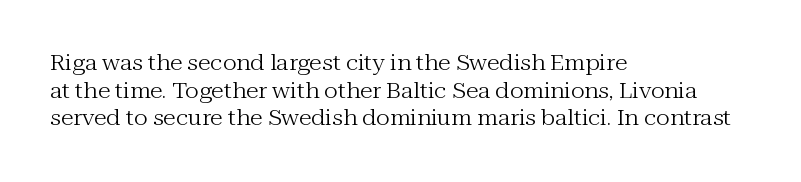
Q: Is the text bold? A: No.
Q: Is the text italic (slanted)? A: No, it is upright.
Q: Is the text underlined? A: No.
Q: How is the paragraph aligned? A: Left-aligned.
Q: Is the spacing between letters normal or unusually wide? A: Normal.
Q: Is the spacing between lines tight, normal or loose? A: Normal.
